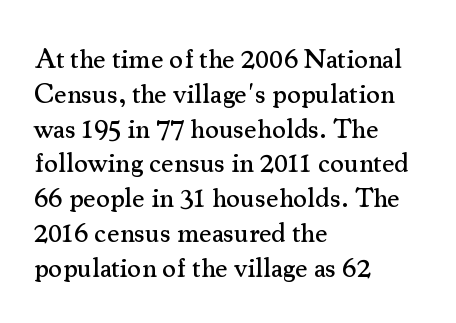
Q: Is the text italic (slanted)? A: No, it is upright.
Q: Is the text underlined? A: No.
Q: How is the paragraph aligned? A: Left-aligned.
Q: Is the spacing between letters normal or unusually wide? A: Normal.
Q: Is the spacing between lines tight, normal or loose? A: Normal.
